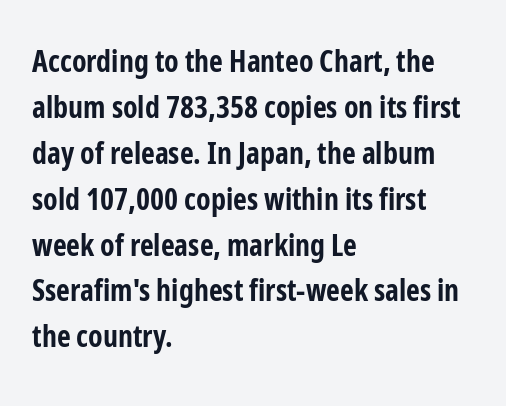
The image shows 30 px bold, condensed sans-serif type, upright; set left-aligned, normal line spacing (1.53x), normal letter spacing, not underlined; low stroke contrast and a medium x-height.
